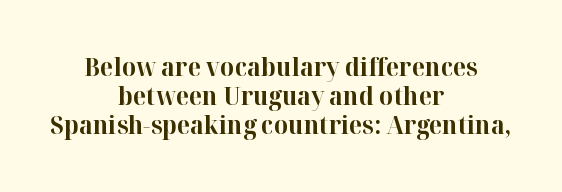
The image shows 25 px bold type, upright; set centered, line spacing 1.17x, normal letter spacing, not underlined.
